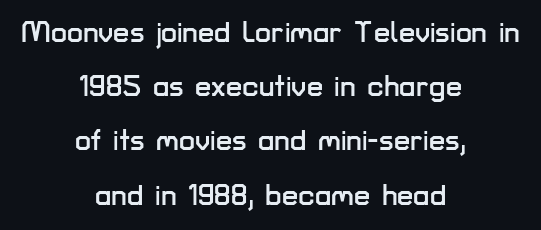
{"serif": "no", "italic": "no", "width": "normal", "stroke_contrast": "low", "x_height": "medium", "monospaced": "no", "underline": "no", "align": "center", "line_spacing_ratio": 1.87, "letter_spacing": "normal", "letter_spacing_em": 0.0, "glyph_px": 29}
